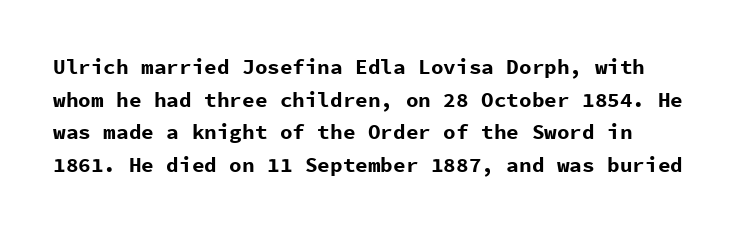
The rendering anchors every line to the left-hand side. In terms of posture, this sample is upright. This sample uses plain, unmodified letter spacing. The gap between lines stays unmarked.
